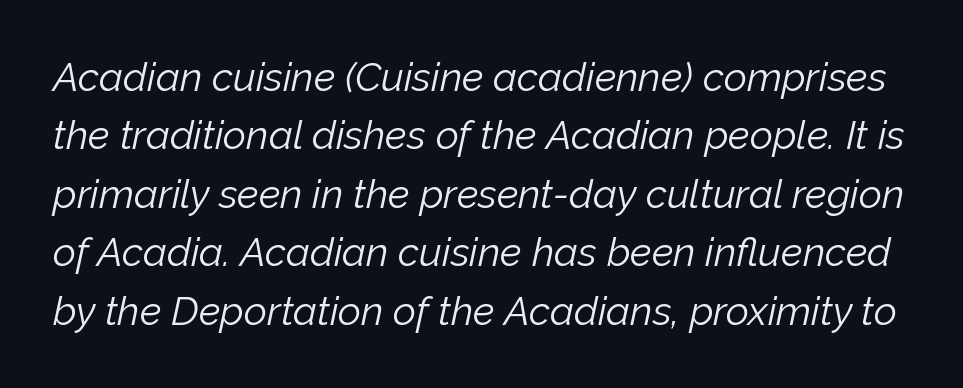
The image shows 40 px light type, italic (leaning right); set normal line spacing (1.46x), normal letter spacing, not underlined; low stroke contrast and a medium x-height.
